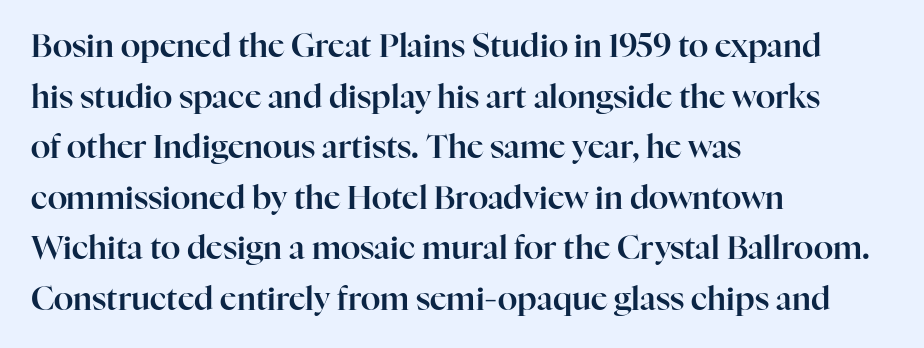
What stands out about the letter spacing? Nothing — it is the standard amount. The rag falls on the right side of this text block. The space directly below the letters is spotless. Normally led — the rows are evenly, conventionally spaced.
